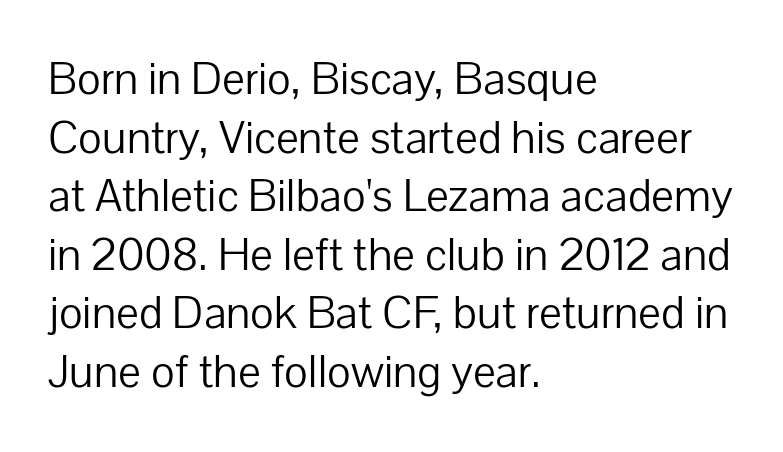
Short note: letters normally spaced. The passage shown is not bold in any degree. Looks like regular typesetting: each glyph gets only the width it needs. A typesetter would label this face a sans.
